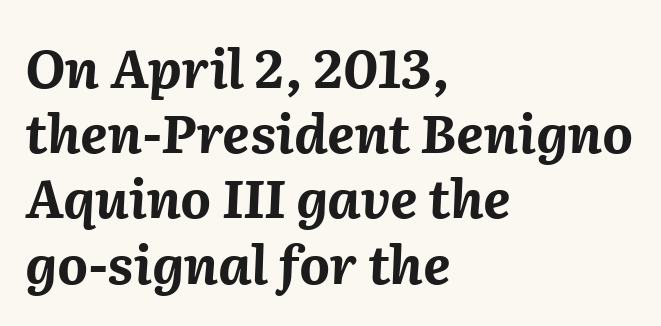
Which margin do the lines hug? The left one — the right edge is uneven. The tracking reads as untouched default to a designer's eye. The lettering tilts uniformly, giving the passage an italic look. Honestly, there is no underline to notice here at all. Chunky letters — that's bold for sure. The letters advance in unequal steps, a hallmark of proportional type.
